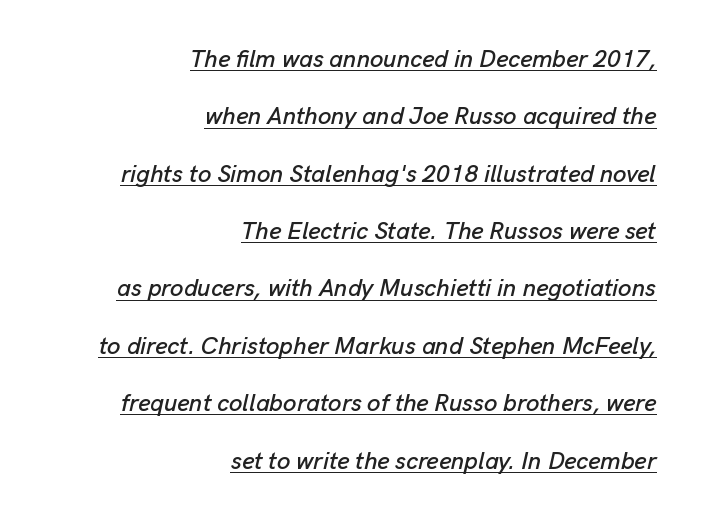
Q: Is the text italic (slanted)? A: Yes, it leans right by about 13 degrees.
Q: Is the text underlined? A: Yes.
Q: How is the paragraph aligned? A: Right-aligned.
Q: Is the spacing between letters normal or unusually wide? A: Normal.
Q: Is the spacing between lines tight, normal or loose? A: Loose.
